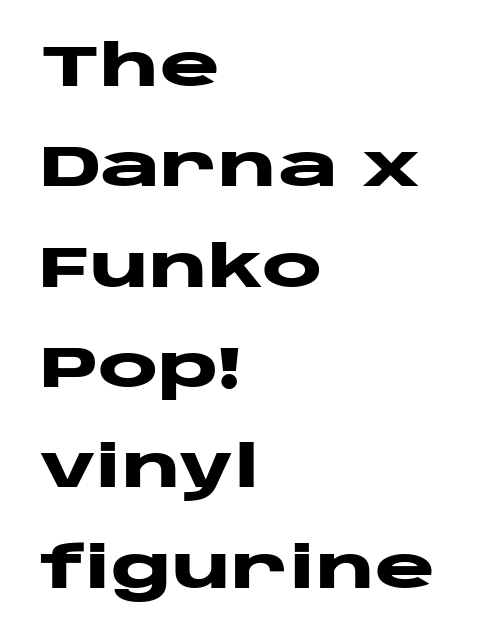
Q: Is the text bold? A: Yes.
Q: Is the text italic (slanted)? A: No, it is upright.
Q: Is the typeface a serif or a sans-serif typeface? A: Sans-serif.
Q: Is the text underlined? A: No.
Q: How is the paragraph aligned? A: Left-aligned.
Q: Is the spacing between letters normal or unusually wide? A: Normal.
Q: Width (condensed, normal, or wide)? A: Wide.
Q: Stroke contrast? A: Low.
Q: x-height? A: Large.
Q: Monospaced? A: No.
